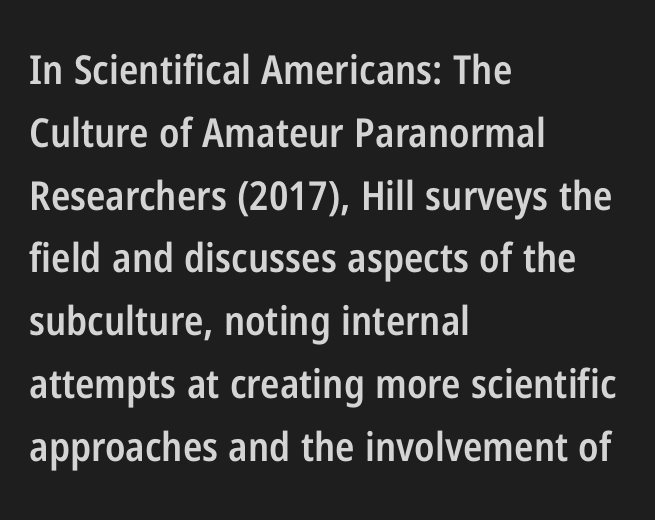
Q: Is the text bold? A: Semi-bold.
Q: Is the text italic (slanted)? A: No, it is upright.
Q: Is the typeface a serif or a sans-serif typeface? A: Sans-serif.
Q: Is the text underlined? A: No.
Q: How is the paragraph aligned? A: Left-aligned.
Q: Is the spacing between letters normal or unusually wide? A: Normal.
Q: Is the spacing between lines tight, normal or loose? A: Normal.
Q: Width (condensed, normal, or wide)? A: Condensed.
Q: Stroke contrast? A: Low.
Q: x-height? A: Medium.
Q: Monospaced? A: No.
